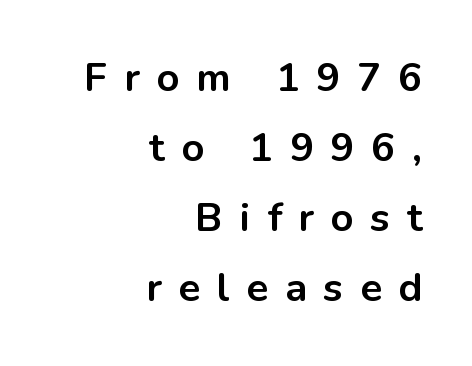
Q: Is the text bold? A: Yes.
Q: Is the text italic (slanted)? A: No, it is upright.
Q: Is the typeface a serif or a sans-serif typeface? A: Sans-serif.
Q: Is the text underlined? A: No.
Q: How is the paragraph aligned? A: Right-aligned.
Q: Is the spacing between letters normal or unusually wide? A: Unusually wide.
Q: Width (condensed, normal, or wide)? A: Normal.
Q: Stroke contrast? A: Low.
Q: x-height? A: Medium.
Q: Monospaced? A: No.
